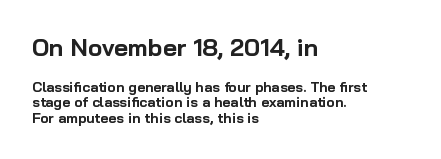
Q: Is the text bold? A: Yes.
Q: Is the text italic (slanted)? A: No, it is upright.
Q: Is the text underlined? A: No.
Q: How is the paragraph aligned? A: Left-aligned.
Q: Is the spacing between letters normal or unusually wide? A: Normal.
Q: Is the spacing between lines tight, normal or loose? A: Tight.
Q: Which block of text is set in a larger size, the first (top) or the second (bottom)? A: The first (top) one.
